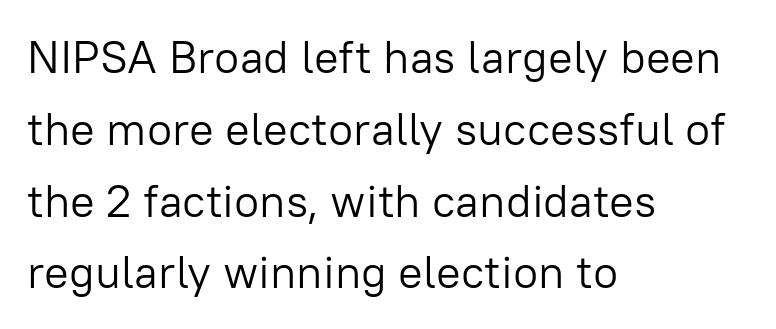
{"serif": "no", "italic": "no", "bold": "no", "weight": "light", "width": "normal", "stroke_contrast": "low", "x_height": "medium", "monospaced": "no", "underline": "no", "align": "left", "line_spacing": "normal", "line_spacing_ratio": 1.56, "letter_spacing": "normal", "letter_spacing_em": 0.0, "glyph_px": 46}
